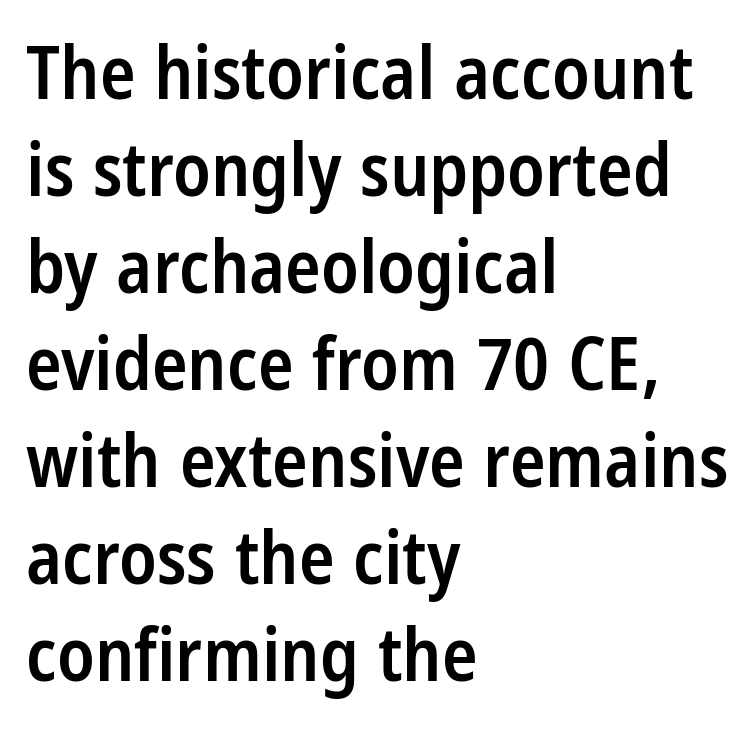
The image shows 74 px semibold, condensed sans-serif type, upright; set left-aligned, normal line spacing (1.31x), normal letter spacing, not underlined; low stroke contrast and a large x-height.
